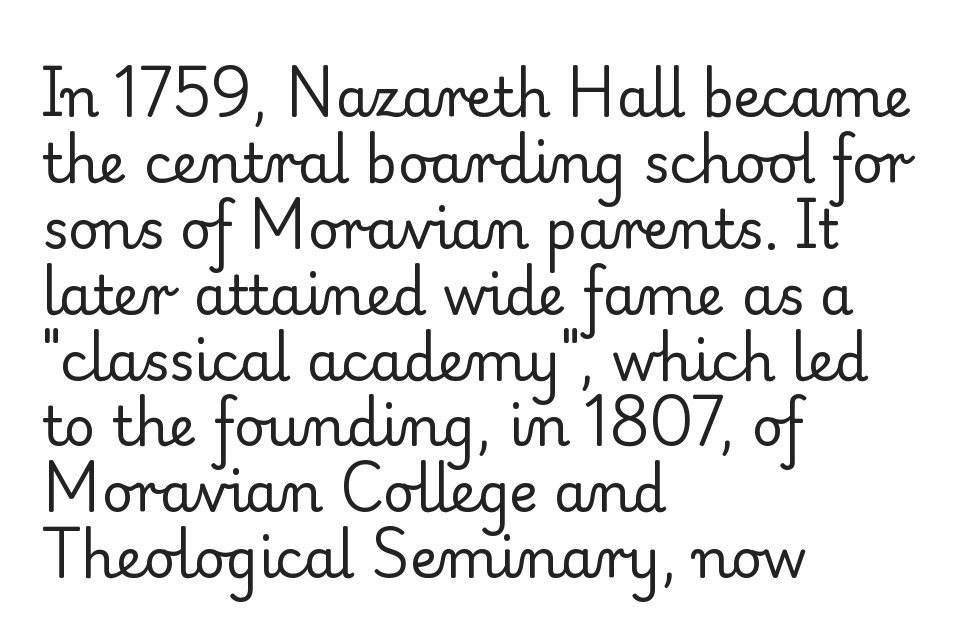
Q: Is the text bold? A: No.
Q: Is the text italic (slanted)? A: No, it is upright.
Q: Is the typeface a serif or a sans-serif typeface? A: Serif.
Q: Is the text underlined? A: No.
Q: How is the paragraph aligned? A: Left-aligned.
Q: Is the spacing between letters normal or unusually wide? A: Normal.
Q: Width (condensed, normal, or wide)? A: Normal.
Q: Stroke contrast? A: Low.
Q: x-height? A: Small.
Q: Monospaced? A: No.
